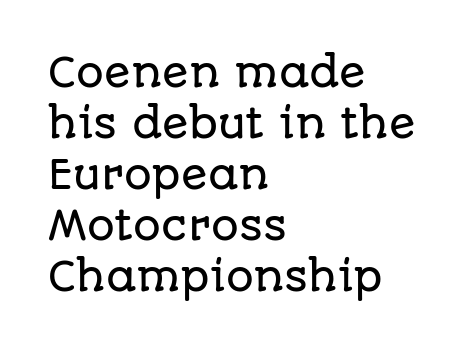
Q: Is the text italic (slanted)? A: No, it is upright.
Q: Is the typeface a serif or a sans-serif typeface? A: Sans-serif.
Q: Is the text underlined? A: No.
Q: How is the paragraph aligned? A: Left-aligned.
Q: Is the spacing between letters normal or unusually wide? A: Normal.
Q: Is the spacing between lines tight, normal or loose? A: Normal.
Q: Width (condensed, normal, or wide)? A: Normal.
Q: Stroke contrast? A: Low.
Q: x-height? A: Large.
Q: Monospaced? A: No.
